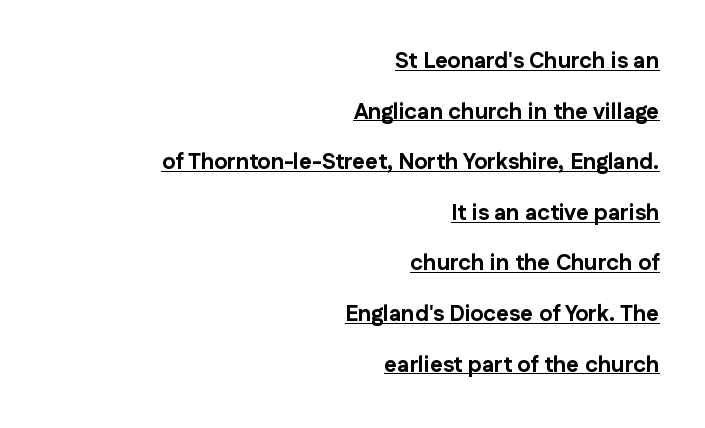
Q: Is the text bold? A: Yes.
Q: Is the text italic (slanted)? A: No, it is upright.
Q: Is the text underlined? A: Yes.
Q: How is the paragraph aligned? A: Right-aligned.
Q: Is the spacing between letters normal or unusually wide? A: Normal.
Q: Is the spacing between lines tight, normal or loose? A: Loose.
